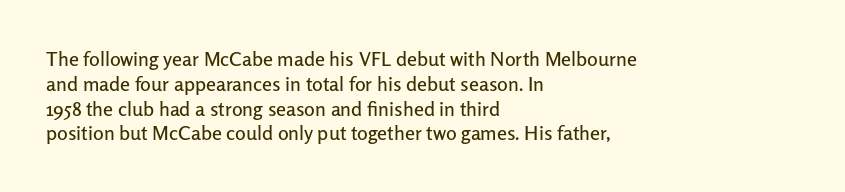
Q: Is the text italic (slanted)? A: No, it is upright.
Q: Is the text underlined? A: No.
Q: How is the paragraph aligned? A: Left-aligned.
Q: Is the spacing between letters normal or unusually wide? A: Normal.
